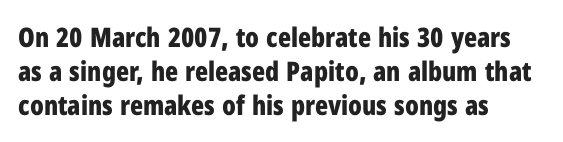
{"italic": "no", "bold": "yes", "underline": "no", "align": "left", "line_spacing": "normal", "line_spacing_ratio": 1.26, "letter_spacing": "normal", "letter_spacing_em": 0.0, "glyph_px": 27}
